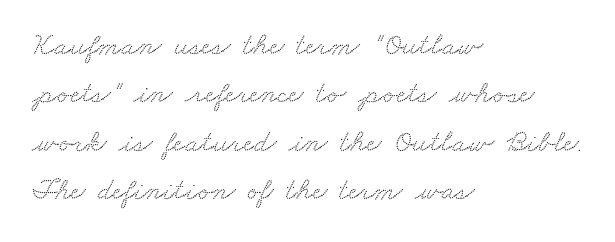
{"serif": "yes", "width": "wide", "stroke_contrast": "low", "x_height": "small", "monospaced": "no", "underline": "no", "align": "left", "line_spacing": "normal", "line_spacing_ratio": 1.56, "letter_spacing": "normal", "letter_spacing_em": 0.0, "glyph_px": 31}
